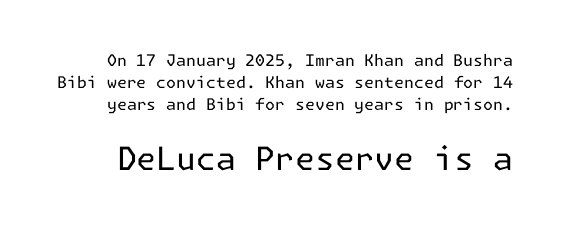
Scale increases going downward across the two blocks. No letter is thick-stroked: the sample isn't bold. You can tell it's not italic because the verticals are truly vertical. These lines sit exactly where default settings would place them. Classification — sans serif. Just letters on the line, the space beneath them empty.
